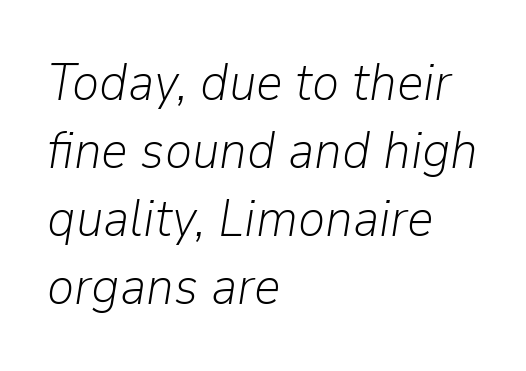
Q: Is the text bold? A: No.
Q: Is the text italic (slanted)? A: Yes, it leans right by about 9 degrees.
Q: Is the text underlined? A: No.
Q: How is the paragraph aligned? A: Left-aligned.
Q: Is the spacing between letters normal or unusually wide? A: Normal.
Q: Is the spacing between lines tight, normal or loose? A: Normal.
Q: Width (condensed, normal, or wide)? A: Normal.
Q: Stroke contrast? A: Low.
Q: x-height? A: Medium.
Q: Monospaced? A: No.
